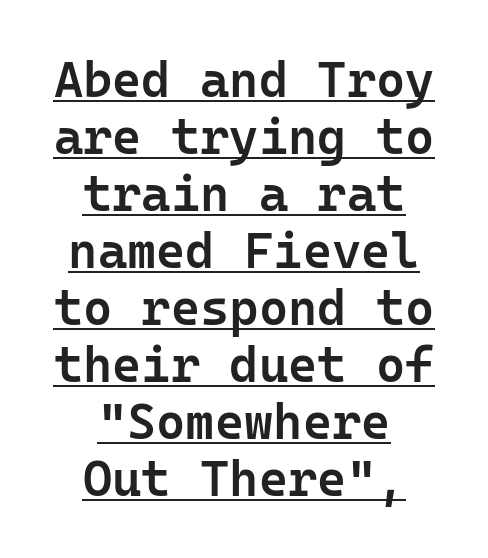
The face used here appears with an underline applied. If you drew a line through each stem, it would be perfectly vertical. To sum up the face: it is a sans, with no serifs. Notice how descenders almost collide with the ascenders below — that's tight leading. The rendering positions every line midway between the sides.
